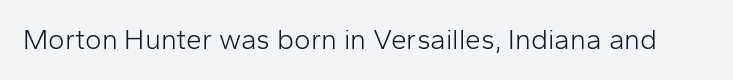
{"serif": "no", "italic": "no", "bold": "no", "weight": "light", "width": "normal", "stroke_contrast": "low", "x_height": "medium", "monospaced": "no", "underline": "no", "letter_spacing": "normal", "letter_spacing_em": 0.0, "glyph_px": 28}
